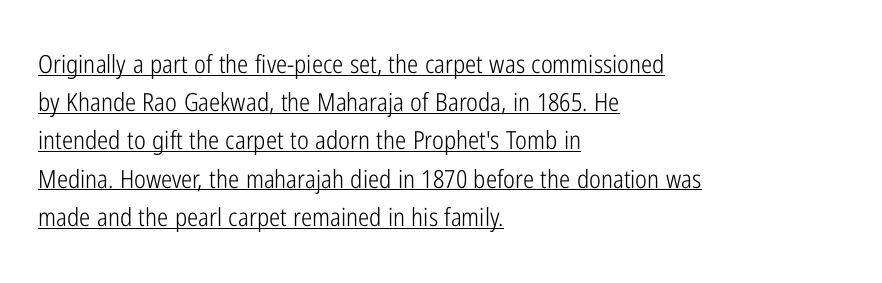
Q: Is the text bold? A: No.
Q: Is the text italic (slanted)? A: No, it is upright.
Q: Is the text underlined? A: Yes.
Q: How is the paragraph aligned? A: Left-aligned.
Q: Is the spacing between letters normal or unusually wide? A: Normal.
Q: Is the spacing between lines tight, normal or loose? A: Normal.
